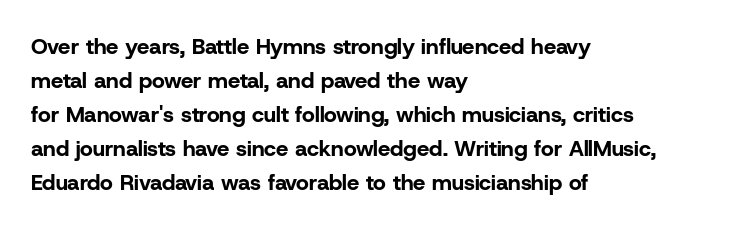
The image shows 22 px bold type, upright; set left-aligned, normal line spacing (1.54x), normal letter spacing, not underlined.
